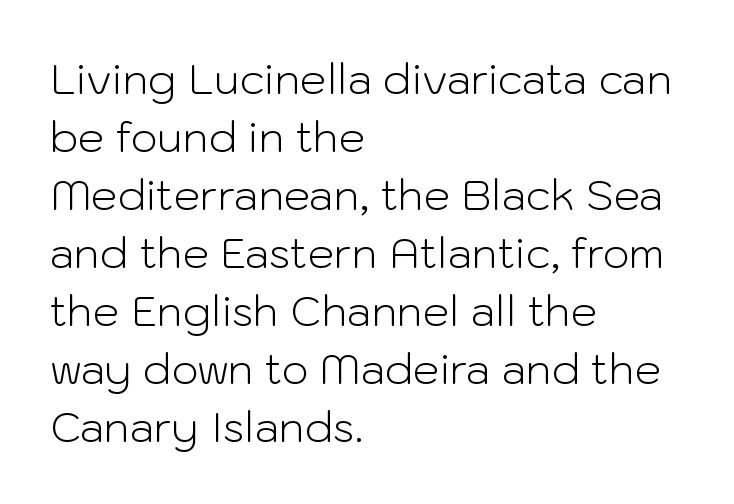
{"serif": "no", "italic": "no", "bold": "no", "weight": "light", "width": "normal", "stroke_contrast": "low", "x_height": "medium", "monospaced": "no", "underline": "no", "align": "left", "line_spacing": "normal", "line_spacing_ratio": 1.38, "letter_spacing": "normal", "letter_spacing_em": 0.0, "glyph_px": 42}
